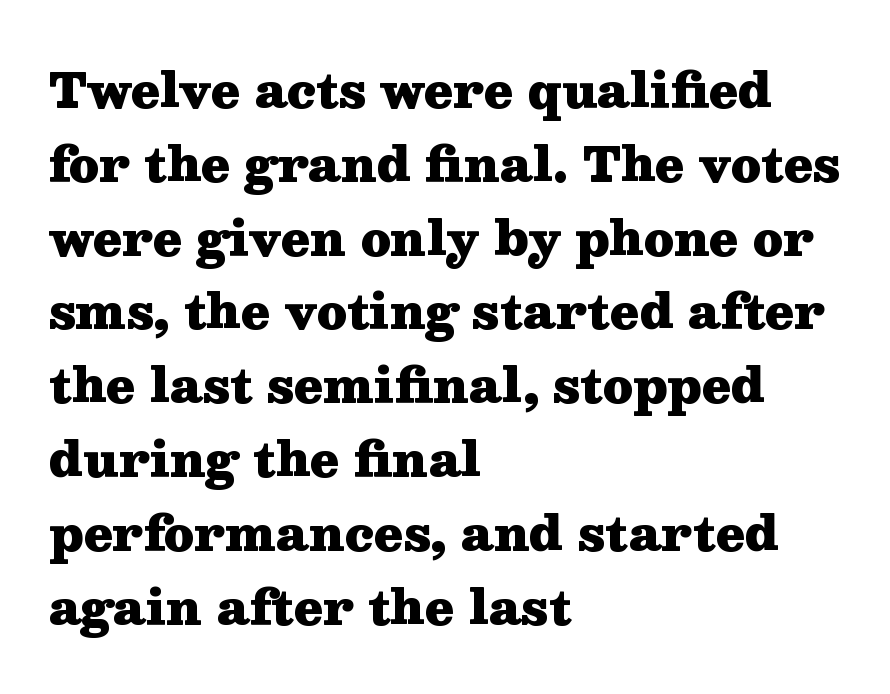
{"serif": "yes", "italic": "no", "bold": "yes", "weight": "heavy", "width": "wide", "stroke_contrast": "medium", "x_height": "medium", "monospaced": "no", "underline": "no", "align": "left", "line_spacing": "normal", "line_spacing_ratio": 1.57, "letter_spacing": "normal", "letter_spacing_em": 0.0, "glyph_px": 47}
